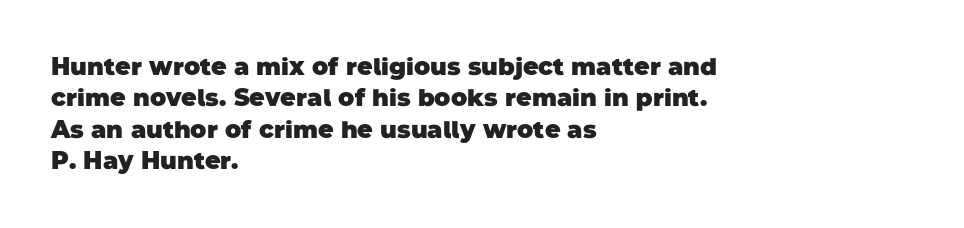
{"bold": "yes", "underline": "no", "align": "left", "line_spacing": "normal", "line_spacing_ratio": 1.31, "letter_spacing": "normal", "letter_spacing_em": 0.0, "glyph_px": 24}
